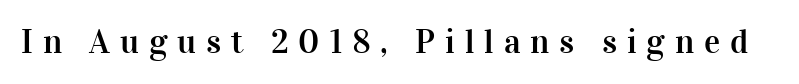
Spacing between characters has been opened up far beyond the box default. The axis of the letterforms is exactly vertical. The face used here is proportionally spaced, like ordinary book or web type. Underline: absent.
